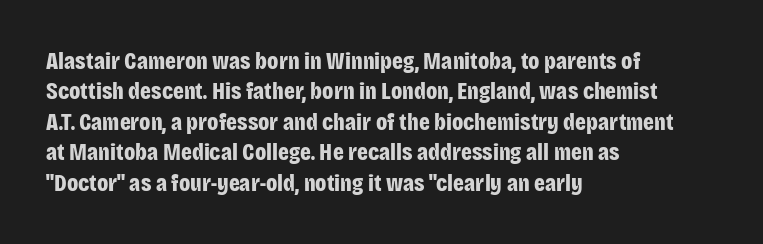
The glyphs are unaccompanied by any horizontal stroke below them. The leading is moderate, giving the passage an even texture. Left-aligned paragraph, ragged on the right. A full-strength bold gives these letters their thick strokes. This sample uses an upright cut, with every glyph sitting square on the baseline.
